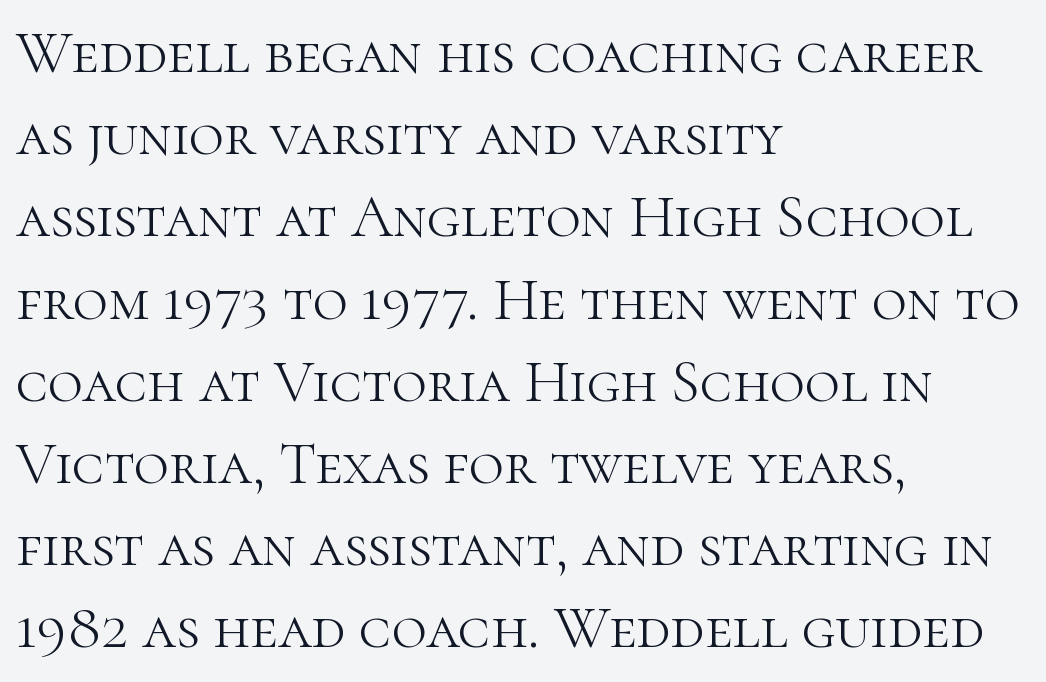
Q: Is the text bold? A: No.
Q: Is the text italic (slanted)? A: No, it is upright.
Q: Is the typeface a serif or a sans-serif typeface? A: Serif.
Q: Is the text underlined? A: No.
Q: How is the paragraph aligned? A: Left-aligned.
Q: Is the spacing between letters normal or unusually wide? A: Normal.
Q: Is the spacing between lines tight, normal or loose? A: Normal.
Q: Width (condensed, normal, or wide)? A: Normal.
Q: Stroke contrast? A: High.
Q: x-height? A: Medium.
Q: Monospaced? A: No.
